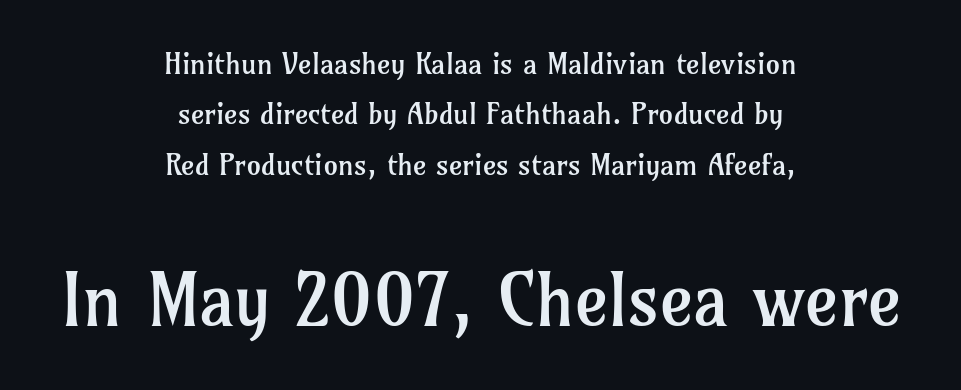
{"serif": "yes", "italic": "no", "bold": "no", "weight": "regular", "width": "normal", "stroke_contrast": "low", "x_height": "medium", "monospaced": "no", "underline": "no", "align": "center", "line_spacing_ratio": 1.74, "letter_spacing": "normal", "letter_spacing_em": 0.0, "larger_block": "second", "size_ratio": 2.48, "glyph_px": 72}
